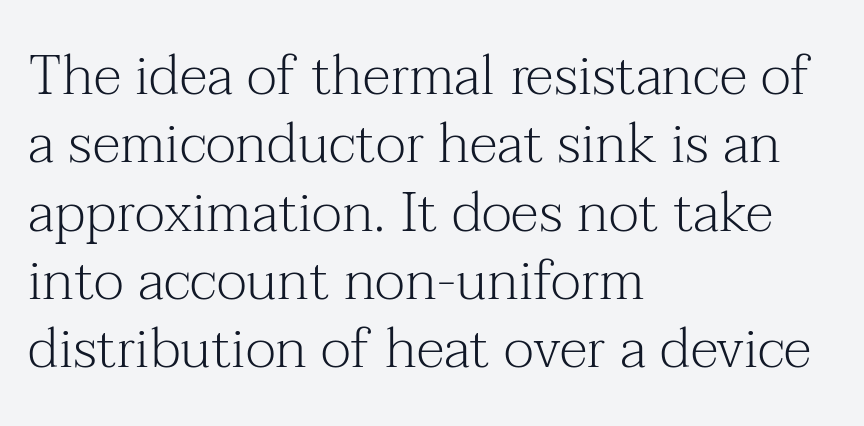
{"serif": "yes", "italic": "no", "bold": "no", "weight": "light", "width": "normal", "stroke_contrast": "medium", "x_height": "medium", "monospaced": "no", "underline": "no", "align": "left", "line_spacing_ratio": 1.22, "letter_spacing": "normal", "letter_spacing_em": 0.0, "glyph_px": 56}
